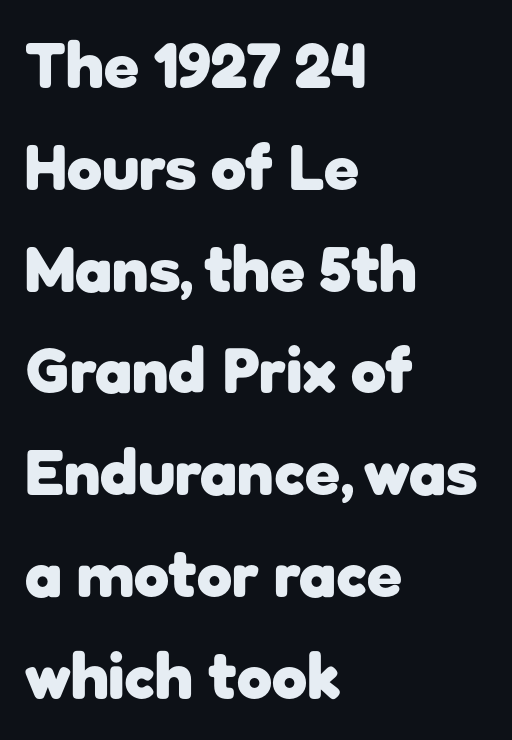
{"serif": "no", "italic": "no", "bold": "yes", "weight": "heavy", "width": "normal", "stroke_contrast": "low", "x_height": "medium", "monospaced": "no", "underline": "no", "align": "left", "line_spacing": "normal", "line_spacing_ratio": 1.59, "letter_spacing": "normal", "letter_spacing_em": 0.0, "glyph_px": 64}
